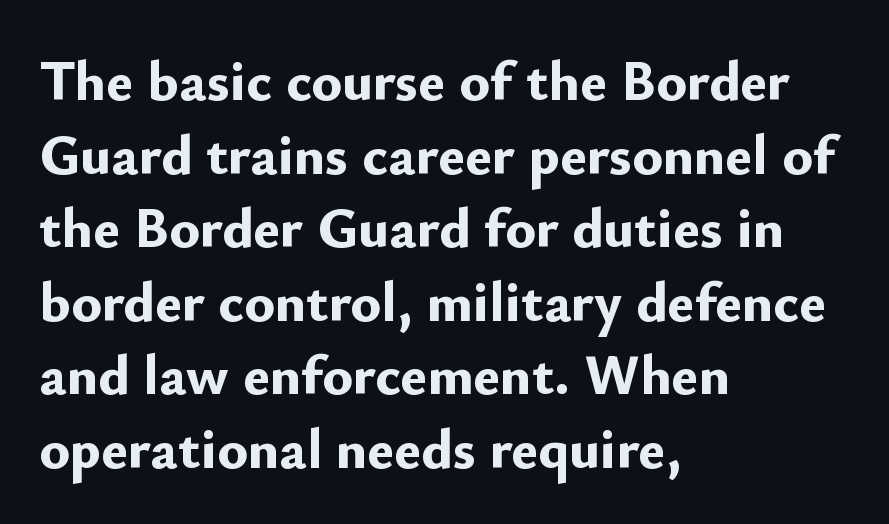
Posture: upright roman. The passage shown is typed in a proportional face where columns would drift. The letters are bold, with thick, heavy strokes. Notice how descenders clear the ascenders below comfortably — that's standard leading.
